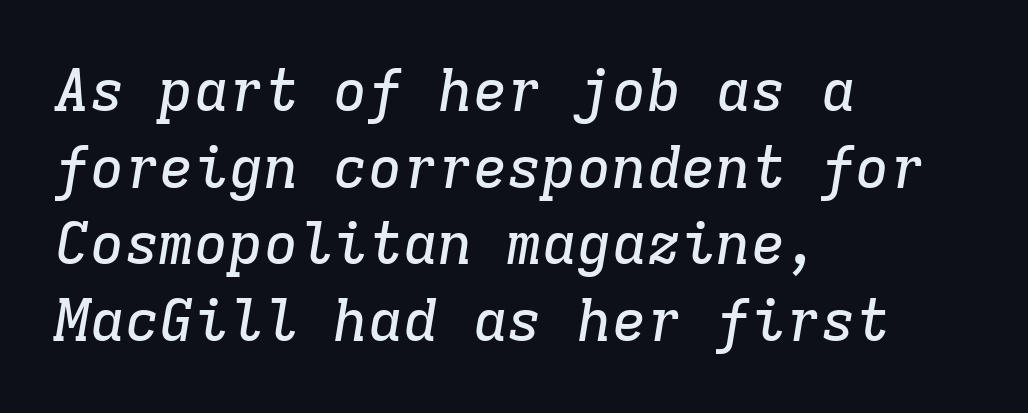
Q: Is the text italic (slanted)? A: Yes, it leans right by about 9 degrees.
Q: Is the typeface a serif or a sans-serif typeface? A: Serif.
Q: Is the text underlined? A: No.
Q: How is the paragraph aligned? A: Left-aligned.
Q: Is the spacing between letters normal or unusually wide? A: Normal.
Q: Is the spacing between lines tight, normal or loose? A: Normal.
Q: Width (condensed, normal, or wide)? A: Normal.
Q: Stroke contrast? A: Low.
Q: x-height? A: Medium.
Q: Monospaced? A: Yes.
